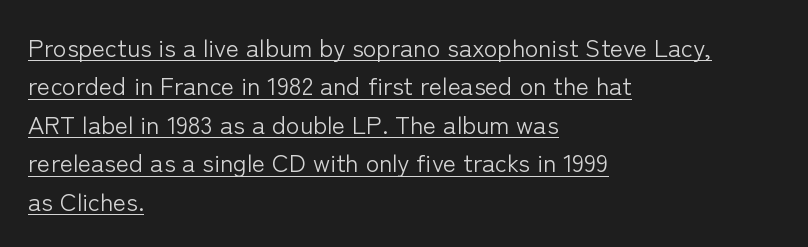
Casual observation: everything's shoved over to the left. Rows of type keep a routine distance in the vertical direction. Is this a heavy cut? Hardly; it is regular or lighter. These characters rest on top of a visible drawn line.
